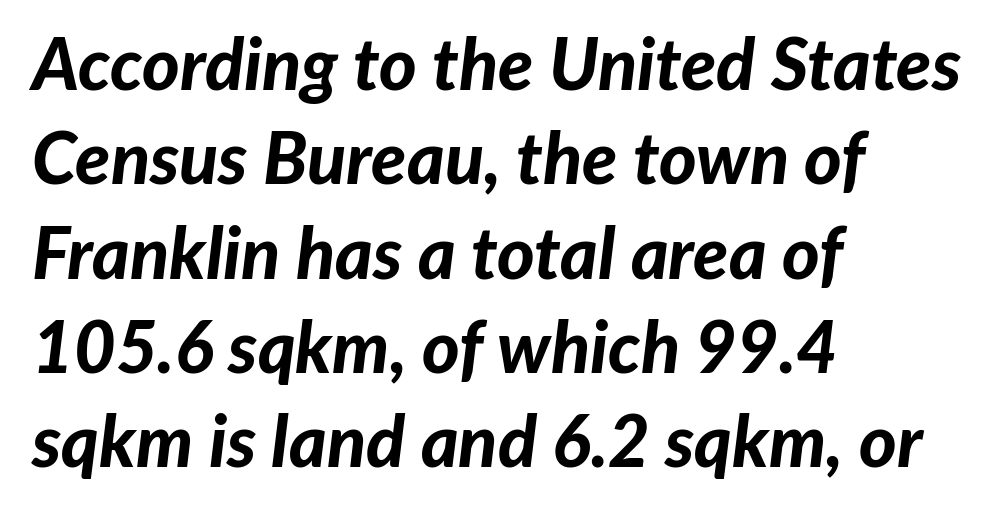
Q: Is the text bold? A: Yes.
Q: Is the text italic (slanted)? A: Yes, it leans right by about 7 degrees.
Q: Is the text underlined? A: No.
Q: How is the paragraph aligned? A: Left-aligned.
Q: Is the spacing between letters normal or unusually wide? A: Normal.
Q: Is the spacing between lines tight, normal or loose? A: Normal.
Q: Width (condensed, normal, or wide)? A: Normal.
Q: Stroke contrast? A: Low.
Q: x-height? A: Medium.
Q: Monospaced? A: No.
